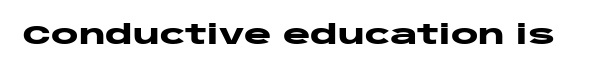
The image shows 26 px bold type, upright; set normal letter spacing, not underlined.
